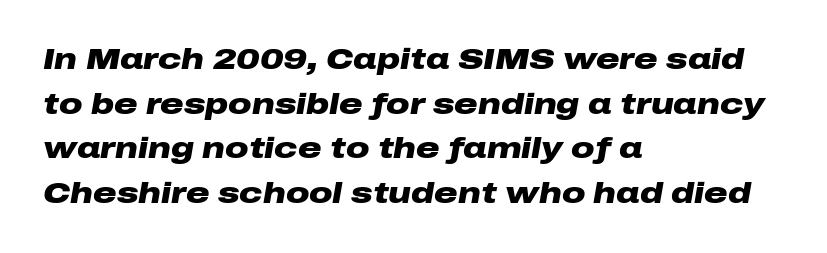
The image shows 29 px heavy, wide type, italic (leaning right); set left-aligned, normal line spacing (1.54x), normal letter spacing, not underlined; low stroke contrast and a medium x-height.
